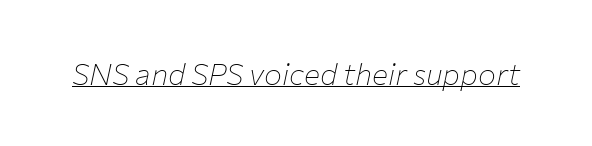
{"italic": "yes", "lean": "right", "slant_degrees": 12, "bold": "no", "weight": "thin", "width": "normal", "stroke_contrast": "low", "x_height": "medium", "monospaced": "no", "underline": "yes", "letter_spacing": "normal", "letter_spacing_em": 0.0, "glyph_px": 30}
